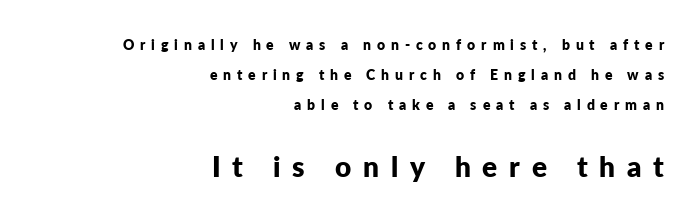
Q: Is the text bold? A: Yes.
Q: Is the text italic (slanted)? A: No, it is upright.
Q: Is the typeface a serif or a sans-serif typeface? A: Sans-serif.
Q: Is the text underlined? A: No.
Q: How is the paragraph aligned? A: Right-aligned.
Q: Is the spacing between letters normal or unusually wide? A: Unusually wide.
Q: Is the spacing between lines tight, normal or loose? A: Loose.
Q: Which block of text is set in a larger size, the first (top) or the second (bottom)? A: The second (bottom) one.
Q: Width (condensed, normal, or wide)? A: Normal.
Q: Stroke contrast? A: Low.
Q: x-height? A: Medium.
Q: Monospaced? A: No.
